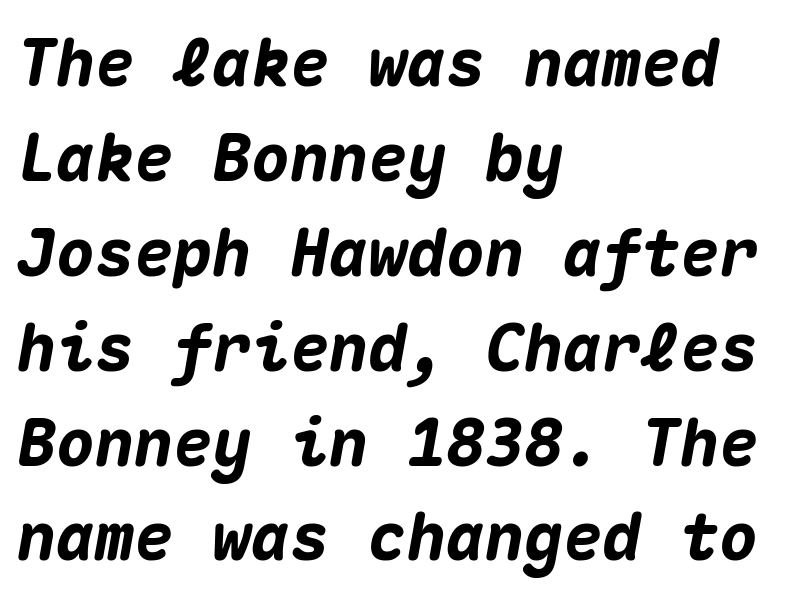
Q: Is the text bold? A: Yes.
Q: Is the text italic (slanted)? A: Yes, it leans right by about 10 degrees.
Q: Is the text underlined? A: No.
Q: How is the paragraph aligned? A: Left-aligned.
Q: Is the spacing between letters normal or unusually wide? A: Normal.
Q: Is the spacing between lines tight, normal or loose? A: Normal.
Q: Width (condensed, normal, or wide)? A: Normal.
Q: Stroke contrast? A: Medium.
Q: x-height? A: Medium.
Q: Monospaced? A: Yes.
